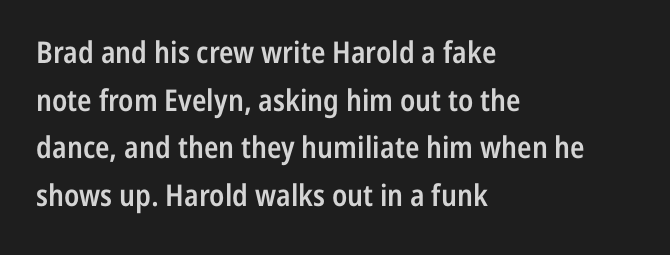
{"serif": "no", "italic": "no", "bold": "semi", "weight": "semibold", "width": "condensed", "stroke_contrast": "low", "x_height": "medium", "monospaced": "no", "underline": "no", "align": "left", "line_spacing": "normal", "line_spacing_ratio": 1.59, "letter_spacing": "normal", "letter_spacing_em": 0.0, "glyph_px": 30}
